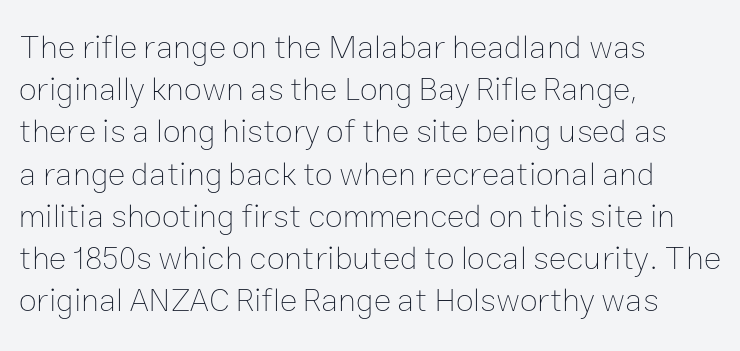
Q: Is the text bold? A: No.
Q: Is the text italic (slanted)? A: No, it is upright.
Q: Is the text underlined? A: No.
Q: How is the paragraph aligned? A: Left-aligned.
Q: Is the spacing between letters normal or unusually wide? A: Normal.
Q: Is the spacing between lines tight, normal or loose? A: Normal.
Q: Width (condensed, normal, or wide)? A: Normal.
Q: Stroke contrast? A: Low.
Q: x-height? A: Medium.
Q: Monospaced? A: No.
